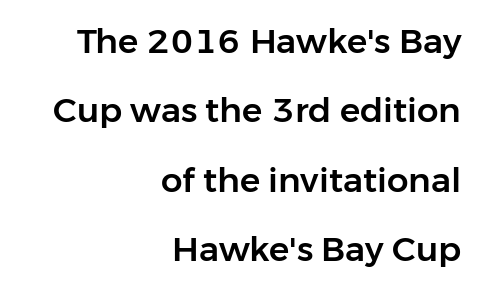
The ragged edge is on the left, which tells us the setting is flush right. Nothing sits at the stroke ends, so this counts as sans-serif. A clean baseline with only descenders dipping below it. The vertical gap from one line to the next is large. Is this a fixed-width face? No — the glyphs have proportional, varying widths.
